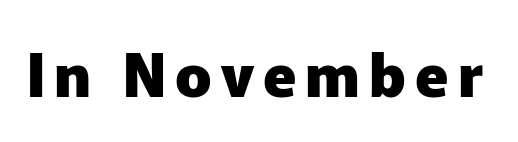
The space directly below the letters is spotless. The face used here is proportionally spaced, like ordinary book or web type. Weight: bold. Nothing sits at the stroke ends, so this counts as sans-serif.
